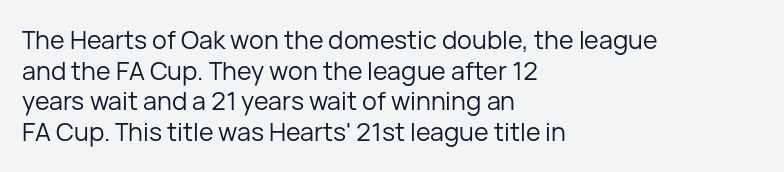
{"italic": "no", "bold": "no", "underline": "no", "align": "left", "line_spacing_ratio": 1.23, "letter_spacing": "normal", "letter_spacing_em": 0.0, "glyph_px": 25}
